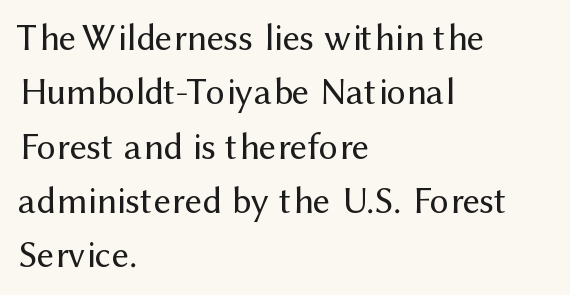
Here the designer chose a conventional face with non-uniform glyph widths. The leading is moderate, giving the passage an even texture. No extra ink here — the face is not bold. Do the letters lean? They stand straight.
